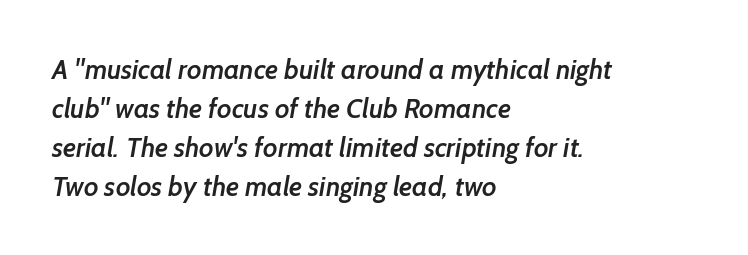
{"bold": "semi", "underline": "no", "align": "left", "line_spacing": "normal", "line_spacing_ratio": 1.44, "letter_spacing": "normal", "letter_spacing_em": 0.0, "glyph_px": 27}
